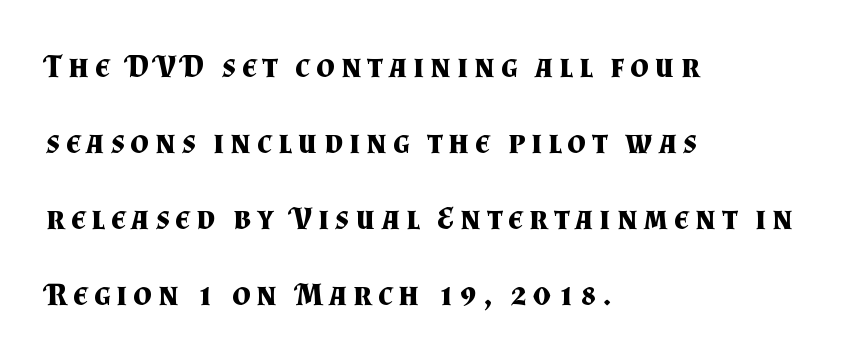
{"serif": "yes", "italic": "no", "bold": "yes", "weight": "bold", "width": "normal", "stroke_contrast": "medium", "x_height": "small", "monospaced": "no", "underline": "no", "align": "left", "line_spacing": "loose", "line_spacing_ratio": 2.38, "glyph_px": 32}
